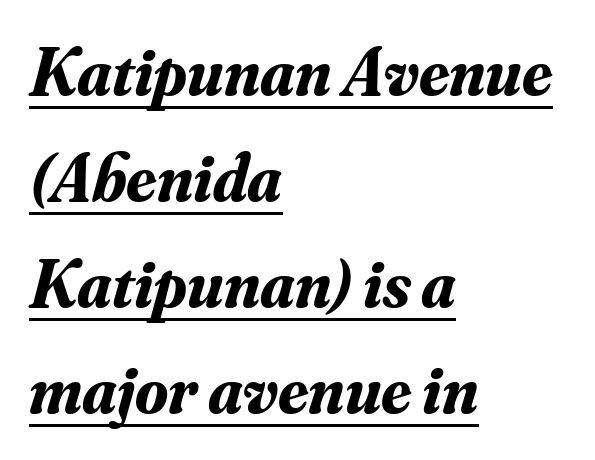
The space between consecutive lines is moderate. These characters rest on top of a visible drawn line. Emphasis-style slanted type is in use. Casual observation: everything's shoved over to the left. Check where the strokes stop: tiny serifs finish them off.
